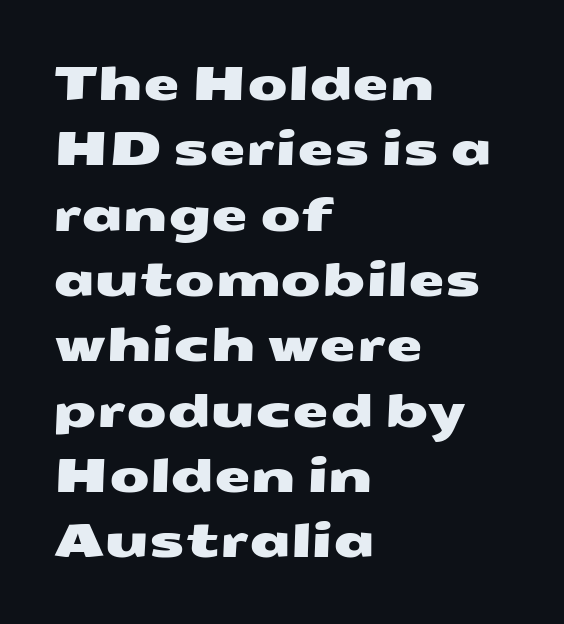
The image shows 47 px wide sans-serif type; set left-aligned, normal line spacing (1.39x), normal letter spacing, not underlined; medium stroke contrast and a medium x-height.
